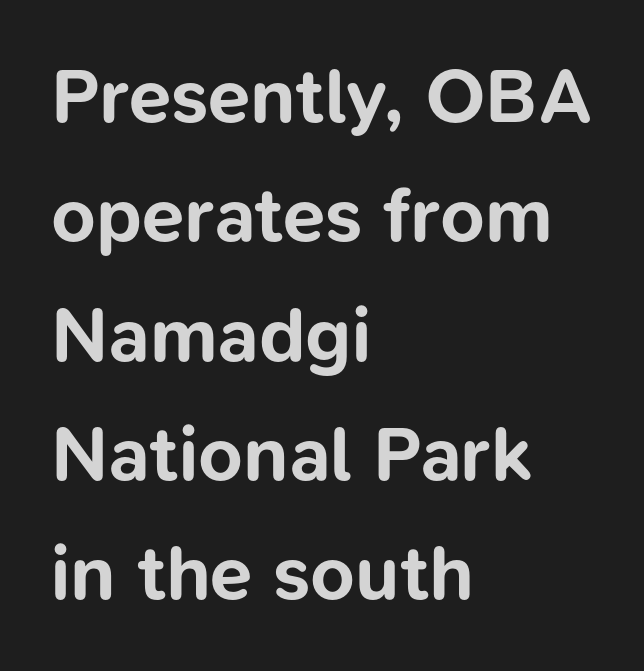
The image shows 77 px bold sans-serif type, upright; set left-aligned, normal line spacing (1.55x), normal letter spacing, not underlined; low stroke contrast and a medium x-height.
